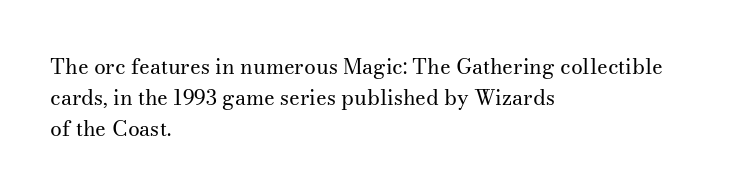
If you drew a line through each stem, it would be perfectly vertical. Leftover space on each line is placed entirely after the last word. The vertical gap from one line to the next is medium. The specimen omits any rule beneath the text block's lines.
